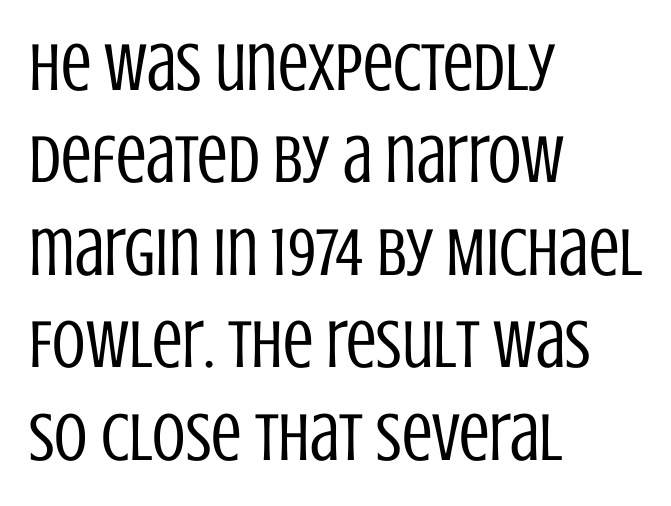
It's the straight-up-and-down kind of type. In terms of letterspacing, this is plain default setting. Stroke mass is kept to a normal reading level or below. Clear beneath every line of the passage. If you measured baseline to baseline, you'd find a middling distance. Layout note: lines flush left.
